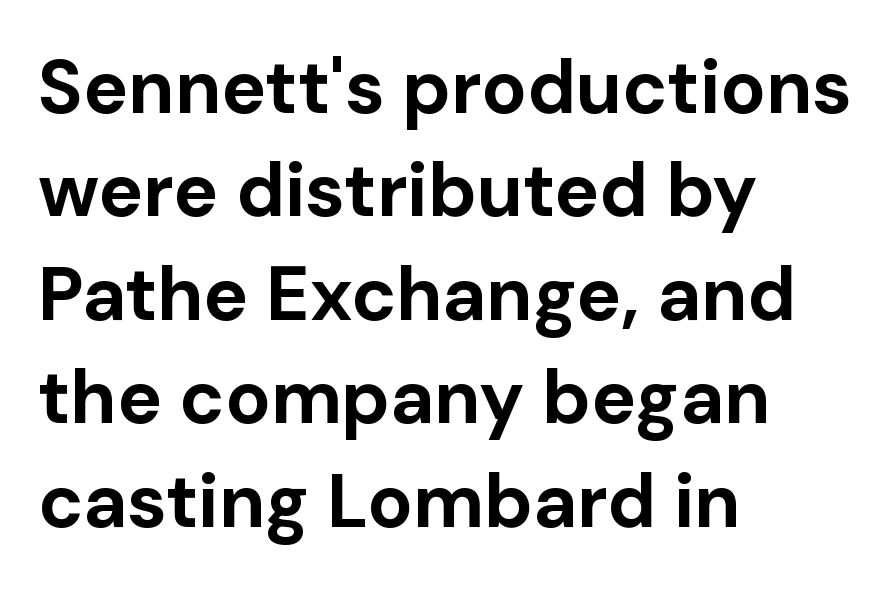
{"serif": "no", "italic": "no", "bold": "yes", "weight": "bold", "width": "normal", "stroke_contrast": "low", "x_height": "medium", "monospaced": "no", "underline": "no", "align": "left", "line_spacing": "normal", "line_spacing_ratio": 1.38, "letter_spacing": "normal", "letter_spacing_em": 0.0, "glyph_px": 75}
